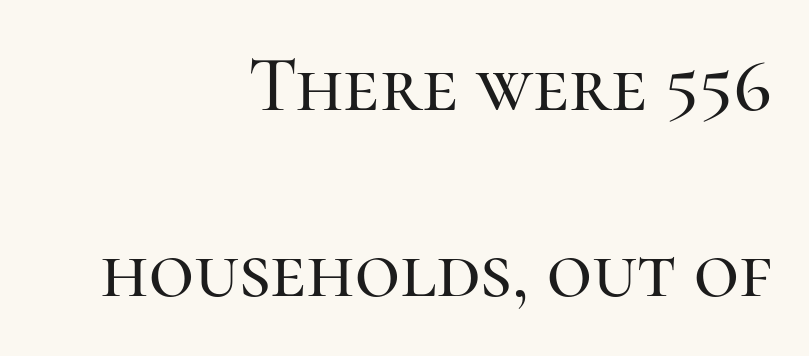
Reading down the block, your eye finds every line finishing at a fixed right position. Leading is clearly above the norm, producing a sparse column. The rendering shows small feet on the letterforms — a serif design. What stands out about the letter spacing? Nothing — it is the standard amount. Varying glyph widths throughout — classic text-font behaviour. Clear beneath every line of the passage.
